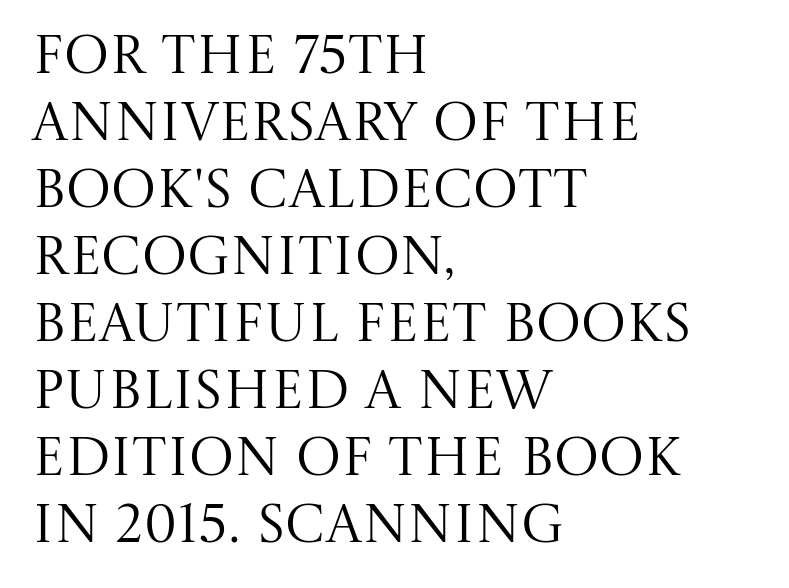
The image shows 54 px regular-weight serif type, upright; set left-aligned, line spacing 1.24x, normal letter spacing, not underlined; medium stroke contrast and a large x-height.
